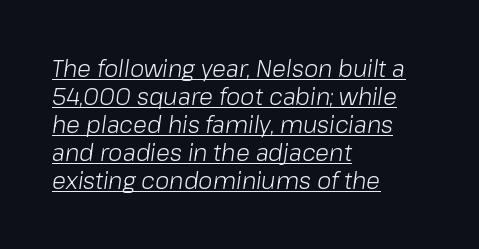
This rendering leaves character spacing at its baseline value. The lines are quadded left. Underlined type. No chunkiness to these letters — they're not bold. The axis of the letterforms is tilted away from vertical.
